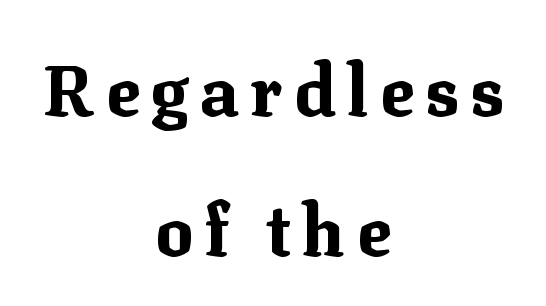
Heavy, bold letterforms. The face used here is seriffed, in the tradition of book romans. Notice the wide empty band between every row — that's loose leading. The passage is arranged like a title page — every line centered. Decoration check: the copy has no underline. This sample has the flowing, uneven cadence of proportional lettering.
